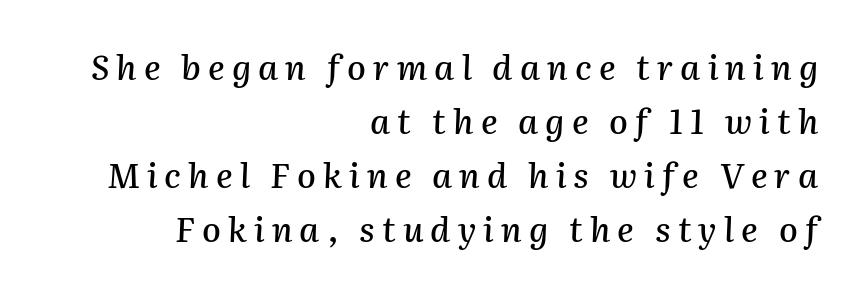
The image shows 34 px text type, italic (leaning right); set right-aligned, normal line spacing (1.59x), unusually wide letter spacing (+0.21 em), not underlined; medium stroke contrast and a medium x-height.
